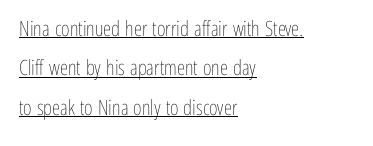
Short note: letters normally spaced. Vertical stems look standard width or narrower in stroke. Do the letters lean? They stand straight. The lettering is marked with a stroke running underneath it.
